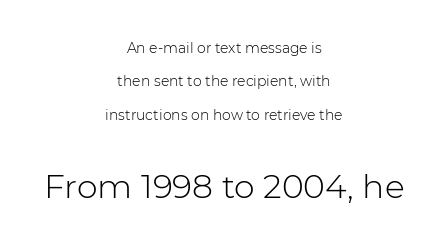
The composition opens small and finishes big. Does the type have serifs? No, each stem ends abruptly. Inter-character spacing is left at the font's built-in metrics. Is this a fixed-width face? No — the glyphs have proportional, varying widths. These lines stack symmetrically, like a column narrowing and widening about its center. The words here are not underlined.
